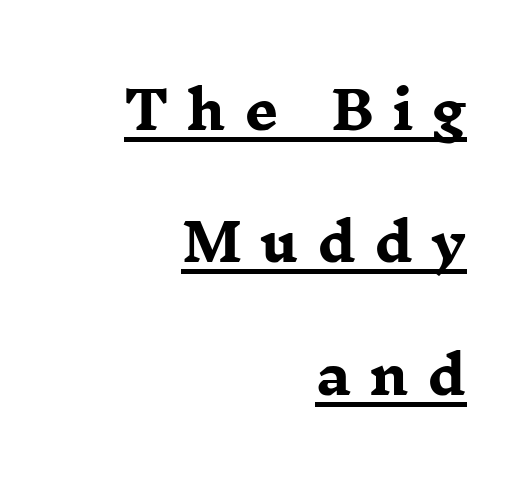
Beneath each row of characters lies a ruled line. Here the designer chose a conventional face with non-uniform glyph widths. Emphasis by weight is at full strength: bold. Each word looks stretched out because of the extra space between its letters. Small tapered or slab feet sit at the stroke ends, so this counts as serif.
